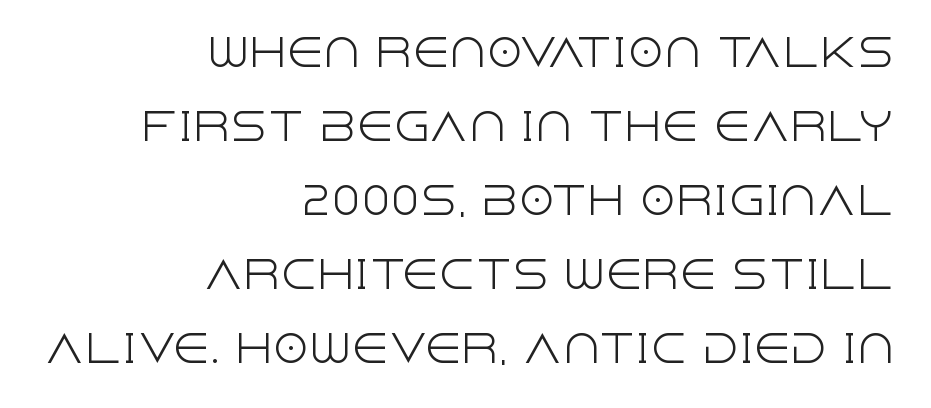
Q: Is the text bold? A: No.
Q: Is the text italic (slanted)? A: No, it is upright.
Q: Is the typeface a serif or a sans-serif typeface? A: Sans-serif.
Q: Is the text underlined? A: No.
Q: How is the paragraph aligned? A: Right-aligned.
Q: Is the spacing between letters normal or unusually wide? A: Normal.
Q: Is the spacing between lines tight, normal or loose? A: Loose.
Q: Width (condensed, normal, or wide)? A: Normal.
Q: x-height? A: Large.
Q: Monospaced? A: No.
